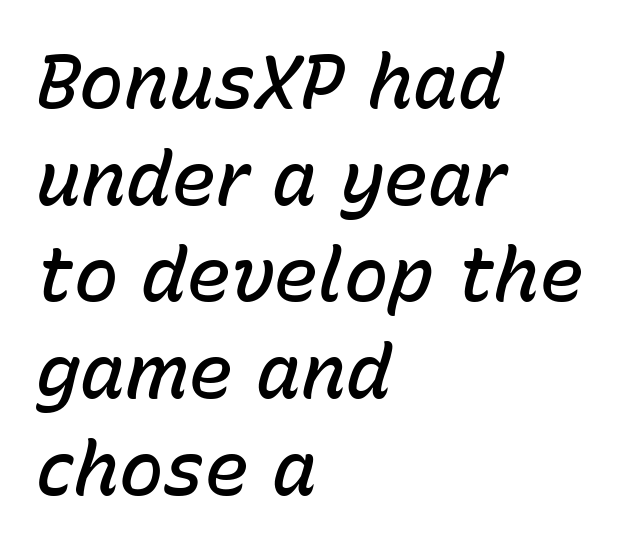
Q: Is the text bold? A: Semi-bold.
Q: Is the text italic (slanted)? A: Yes, it leans right by about 15 degrees.
Q: Is the text underlined? A: No.
Q: How is the paragraph aligned? A: Left-aligned.
Q: Is the spacing between letters normal or unusually wide? A: Normal.
Q: Is the spacing between lines tight, normal or loose? A: Normal.
Q: Width (condensed, normal, or wide)? A: Normal.
Q: Stroke contrast? A: Low.
Q: x-height? A: Medium.
Q: Monospaced? A: No.
